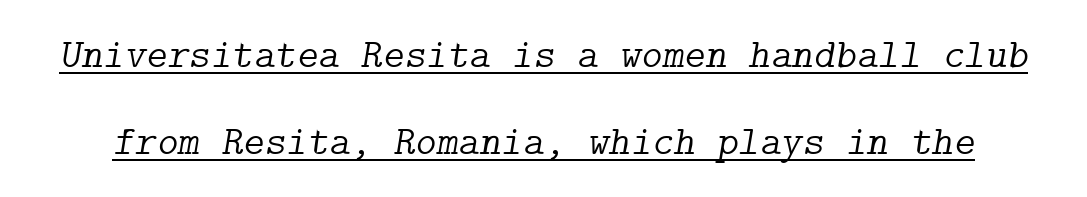
Each new line begins a long way beneath the previous one. Classification — serif. You can see a thin bar hugging the bottom of the glyphs. The font's italic variant was chosen for this text. Inter-character spacing is left at the font's built-in metrics.
